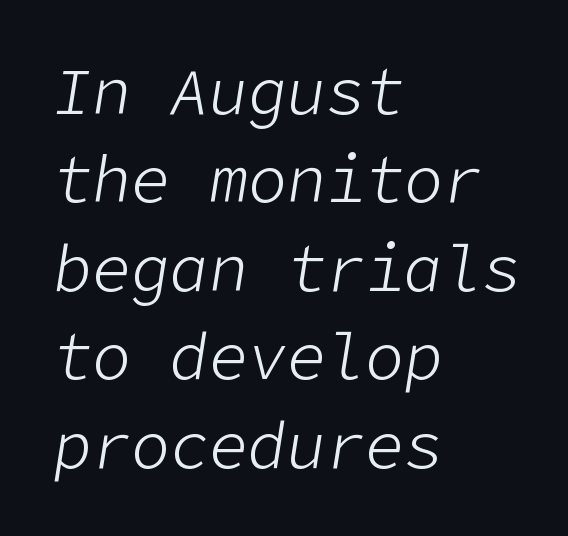
Q: Is the text bold? A: No.
Q: Is the text italic (slanted)? A: Yes, it leans right by about 9 degrees.
Q: Is the text underlined? A: No.
Q: How is the paragraph aligned? A: Left-aligned.
Q: Is the spacing between letters normal or unusually wide? A: Normal.
Q: Is the spacing between lines tight, normal or loose? A: Normal.
Q: Width (condensed, normal, or wide)? A: Normal.
Q: Stroke contrast? A: Low.
Q: x-height? A: Medium.
